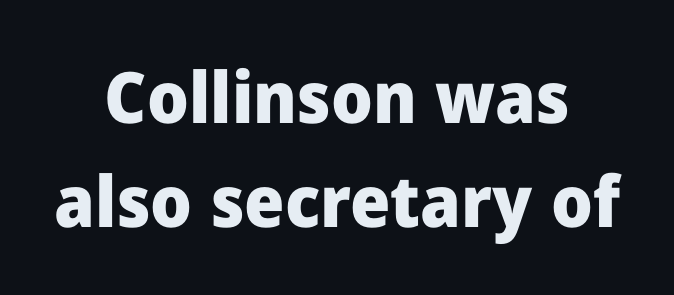
The image shows 71 px heavy sans-serif type, upright; set centered, normal line spacing (1.46x), normal letter spacing, not underlined; low stroke contrast and a medium x-height.
